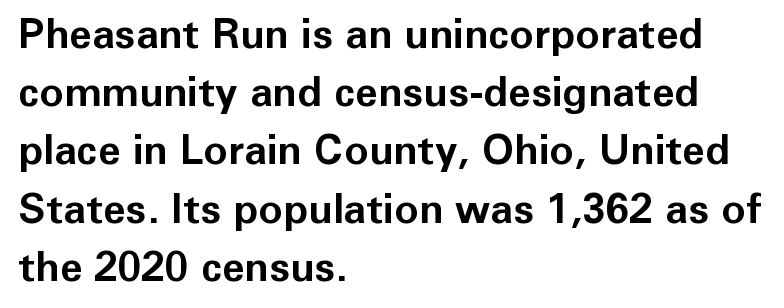
{"serif": "no", "italic": "no", "bold": "yes", "weight": "bold", "width": "normal", "stroke_contrast": "low", "x_height": "medium", "monospaced": "no", "underline": "no", "align": "left", "line_spacing": "normal", "line_spacing_ratio": 1.42, "letter_spacing": "normal", "letter_spacing_em": 0.0, "glyph_px": 41}
